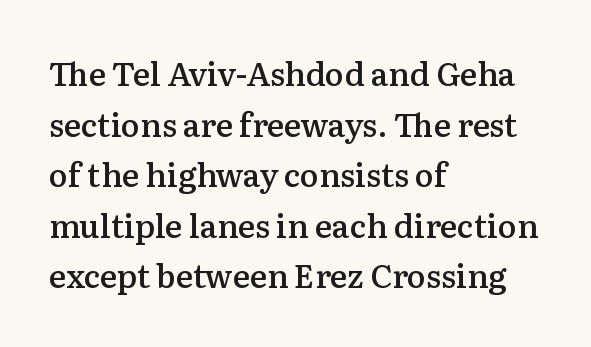
Q: Is the text bold? A: Semi-bold.
Q: Is the text italic (slanted)? A: No, it is upright.
Q: Is the typeface a serif or a sans-serif typeface? A: Serif.
Q: Is the text underlined? A: No.
Q: How is the paragraph aligned? A: Left-aligned.
Q: Is the spacing between letters normal or unusually wide? A: Normal.
Q: Is the spacing between lines tight, normal or loose? A: Normal.
Q: Width (condensed, normal, or wide)? A: Normal.
Q: Stroke contrast? A: Medium.
Q: x-height? A: Medium.
Q: Monospaced? A: No.
